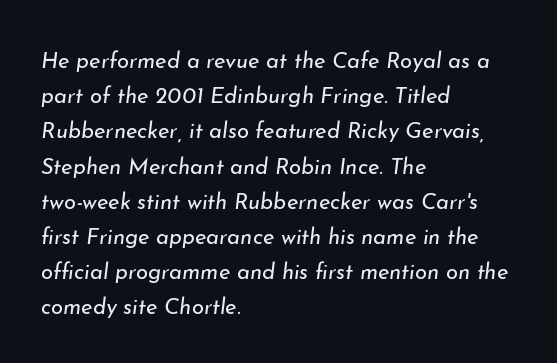
Q: Is the text bold? A: No.
Q: Is the text italic (slanted)? A: Yes, it leans right by about 7 degrees.
Q: Is the text underlined? A: No.
Q: How is the paragraph aligned? A: Left-aligned.
Q: Is the spacing between letters normal or unusually wide? A: Normal.
Q: Is the spacing between lines tight, normal or loose? A: Normal.
